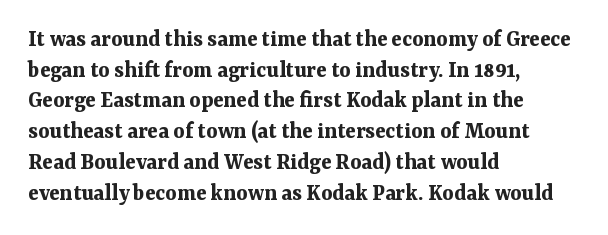
Q: Is the text bold? A: Yes.
Q: Is the text italic (slanted)? A: No, it is upright.
Q: Is the text underlined? A: No.
Q: How is the paragraph aligned? A: Left-aligned.
Q: Is the spacing between letters normal or unusually wide? A: Normal.
Q: Is the spacing between lines tight, normal or loose? A: Normal.
